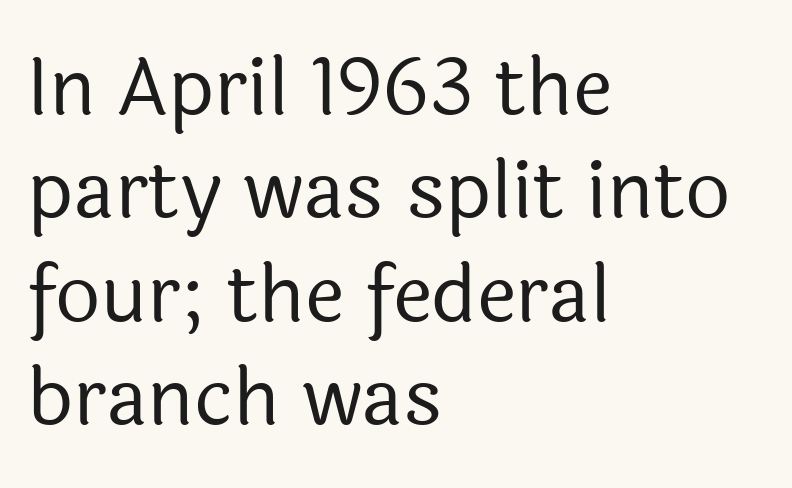
Beneath every word, the page is bare. The gaps between neighbouring characters are ordinary and unremarkable. Layout note: lines flush left. The face used here is proportionally spaced, like ordinary book or web type. Check where the strokes stop: nothing finishes them off — pure sans. The lines sit at an ordinary, default distance from one another.
